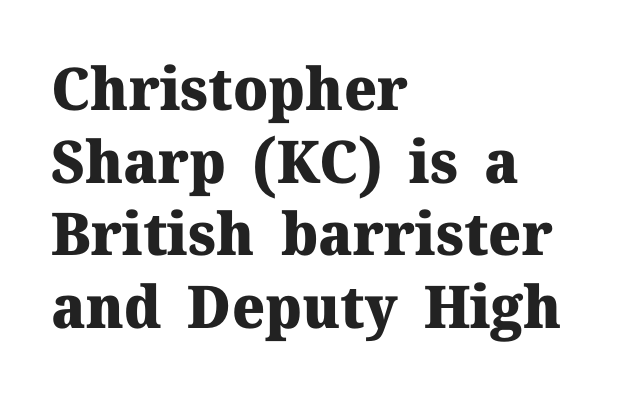
Q: Is the text bold? A: Yes.
Q: Is the text italic (slanted)? A: No, it is upright.
Q: Is the typeface a serif or a sans-serif typeface? A: Serif.
Q: Is the text underlined? A: No.
Q: How is the paragraph aligned? A: Left-aligned.
Q: Is the spacing between letters normal or unusually wide? A: Normal.
Q: Width (condensed, normal, or wide)? A: Normal.
Q: Stroke contrast? A: Medium.
Q: x-height? A: Medium.
Q: Monospaced? A: No.
